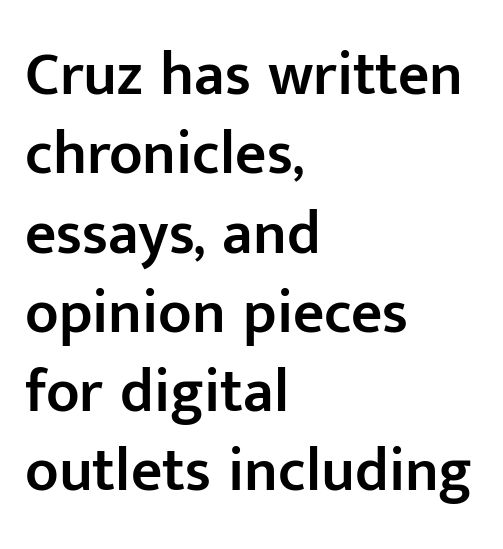
One glance says typical: line gaps are just what's usual. The specimen reads as upright at a glance. Weight check: semibold — heavier than regular, not quite bold. Glance below the letters and you will spot only blank space. This sample uses a sans-serif face.
